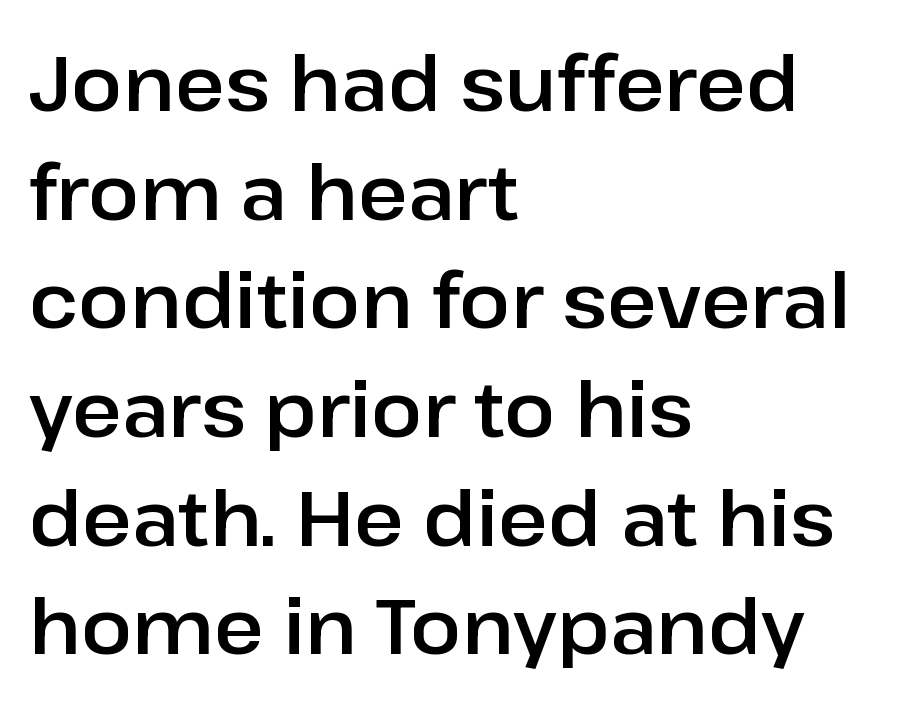
{"serif": "no", "italic": "no", "width": "normal", "stroke_contrast": "low", "x_height": "medium", "monospaced": "no", "underline": "no", "align": "left", "line_spacing": "normal", "line_spacing_ratio": 1.43, "letter_spacing": "normal", "letter_spacing_em": 0.0, "glyph_px": 76}
